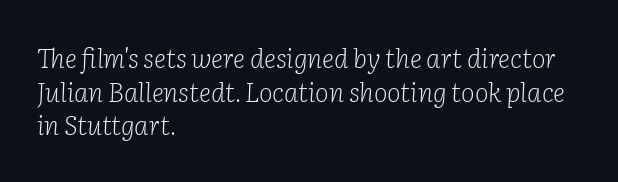
Q: Is the text bold? A: No.
Q: Is the text italic (slanted)? A: Yes, it leans right by about 2 degrees.
Q: Is the text underlined? A: No.
Q: How is the paragraph aligned? A: Left-aligned.
Q: Is the spacing between letters normal or unusually wide? A: Normal.
Q: Is the spacing between lines tight, normal or loose? A: Normal.
